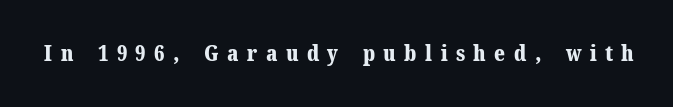
Q: Is the text bold? A: Yes.
Q: Is the text italic (slanted)? A: No, it is upright.
Q: Is the text underlined? A: No.
Q: Is the spacing between letters normal or unusually wide? A: Unusually wide.
